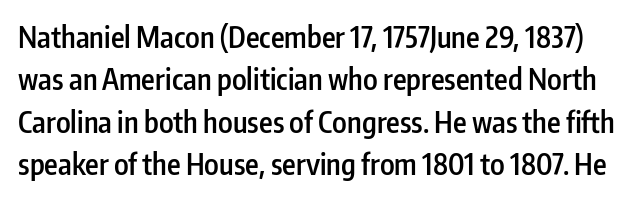
{"serif": "no", "italic": "no", "bold": "semi", "weight": "semibold", "width": "condensed", "stroke_contrast": "low", "x_height": "medium", "monospaced": "no", "underline": "no", "line_spacing": "normal", "line_spacing_ratio": 1.46, "letter_spacing": "normal", "letter_spacing_em": 0.0, "glyph_px": 29}
